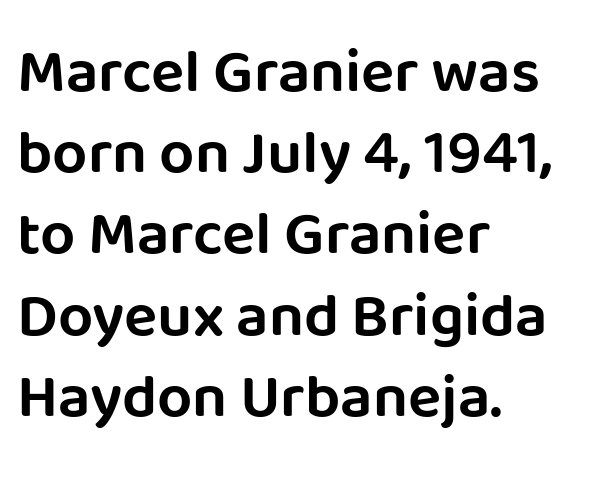
Q: Is the text italic (slanted)? A: No, it is upright.
Q: Is the typeface a serif or a sans-serif typeface? A: Sans-serif.
Q: Is the text underlined? A: No.
Q: How is the paragraph aligned? A: Left-aligned.
Q: Is the spacing between letters normal or unusually wide? A: Normal.
Q: Is the spacing between lines tight, normal or loose? A: Normal.
Q: Width (condensed, normal, or wide)? A: Normal.
Q: Stroke contrast? A: Low.
Q: x-height? A: Large.
Q: Monospaced? A: No.
